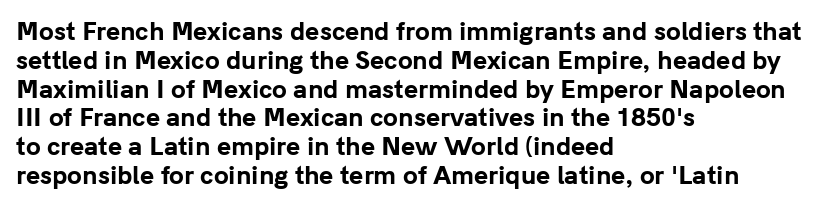
{"italic": "no", "bold": "yes", "underline": "no", "align": "left", "line_spacing_ratio": 1.2, "letter_spacing": "normal", "letter_spacing_em": 0.0, "glyph_px": 24}
